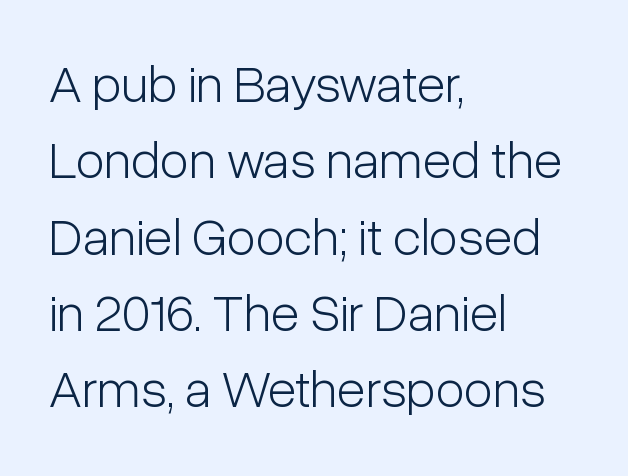
The image shows 53 px light, condensed sans-serif type, upright; set left-aligned, normal line spacing (1.44x), normal letter spacing, not underlined; low stroke contrast and a medium x-height.
